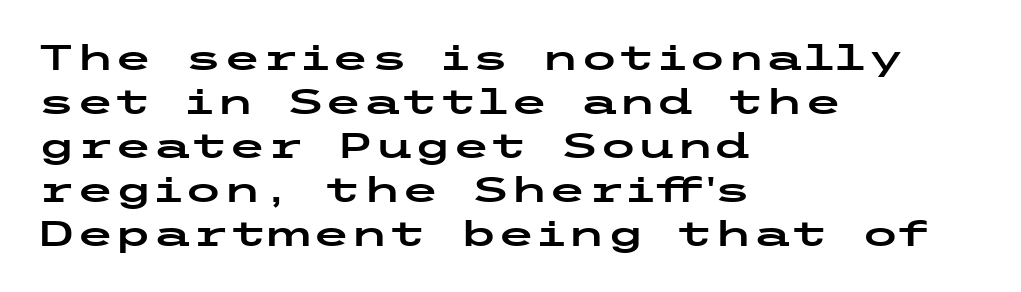
Q: Is the text italic (slanted)? A: No, it is upright.
Q: Is the typeface a serif or a sans-serif typeface? A: Sans-serif.
Q: Is the text underlined? A: No.
Q: How is the paragraph aligned? A: Left-aligned.
Q: Is the spacing between letters normal or unusually wide? A: Normal.
Q: Is the spacing between lines tight, normal or loose? A: Normal.
Q: Width (condensed, normal, or wide)? A: Wide.
Q: Stroke contrast? A: Low.
Q: x-height? A: Medium.
